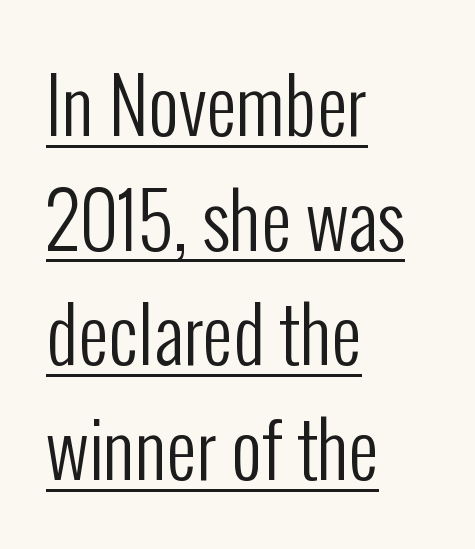
Q: Is the text bold? A: No.
Q: Is the text italic (slanted)? A: No, it is upright.
Q: Is the typeface a serif or a sans-serif typeface? A: Sans-serif.
Q: Is the text underlined? A: Yes.
Q: How is the paragraph aligned? A: Left-aligned.
Q: Is the spacing between letters normal or unusually wide? A: Normal.
Q: Is the spacing between lines tight, normal or loose? A: Normal.
Q: Width (condensed, normal, or wide)? A: Condensed.
Q: Stroke contrast? A: Low.
Q: x-height? A: Medium.
Q: Monospaced? A: No.
